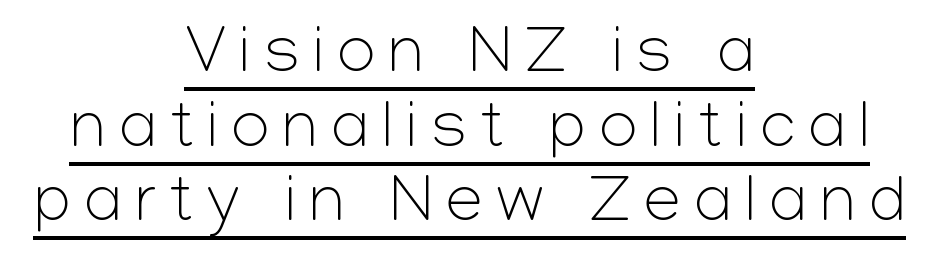
The image shows 66 px light sans-serif type, upright; set centered, tight line spacing (1.13x), unusually wide letter spacing (+0.21 em), underlined; low stroke contrast and a medium x-height.
